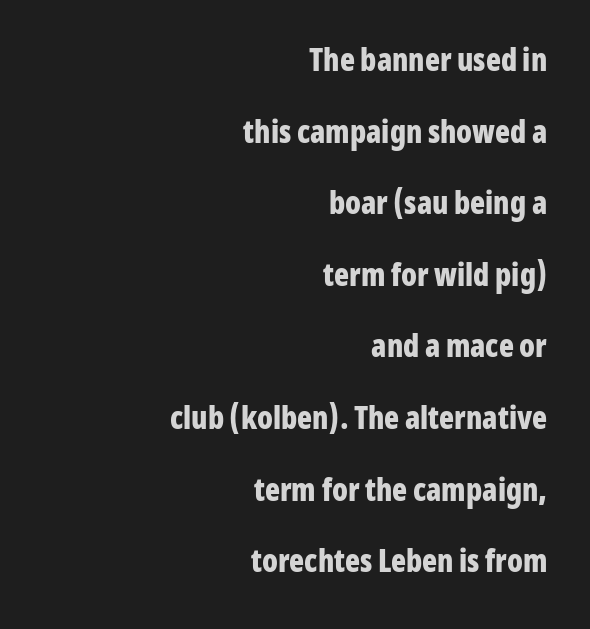
Q: Is the text bold? A: Yes.
Q: Is the text italic (slanted)? A: No, it is upright.
Q: Is the typeface a serif or a sans-serif typeface? A: Sans-serif.
Q: Is the text underlined? A: No.
Q: How is the paragraph aligned? A: Right-aligned.
Q: Is the spacing between letters normal or unusually wide? A: Normal.
Q: Is the spacing between lines tight, normal or loose? A: Loose.
Q: Width (condensed, normal, or wide)? A: Condensed.
Q: Stroke contrast? A: Low.
Q: x-height? A: Medium.
Q: Monospaced? A: No.
